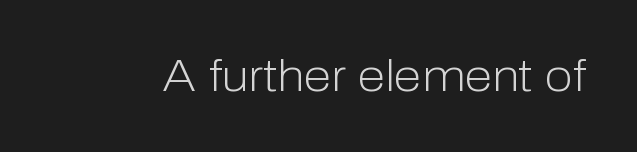
{"serif": "no", "italic": "no", "bold": "no", "weight": "light", "width": "normal", "stroke_contrast": "low", "x_height": "medium", "monospaced": "no", "underline": "no", "letter_spacing": "normal", "letter_spacing_em": 0.0, "glyph_px": 45}
